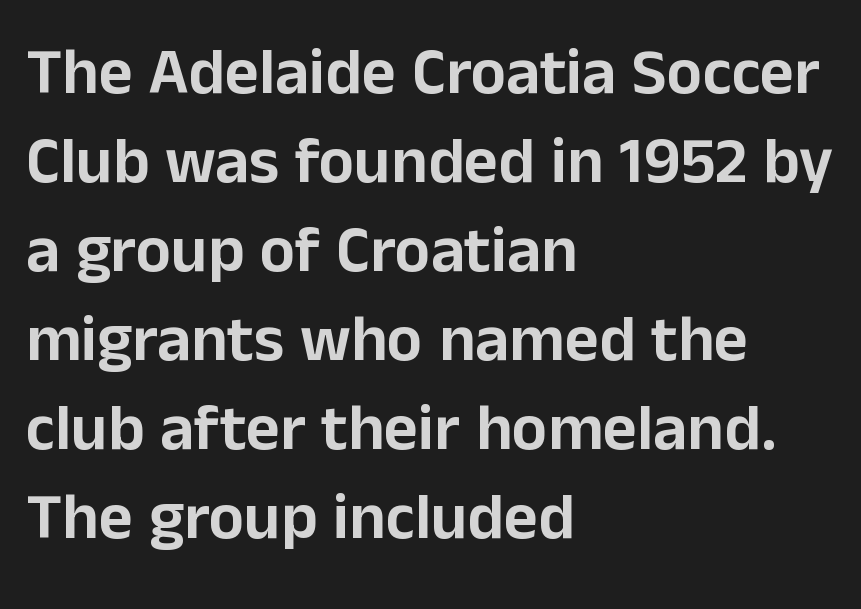
Q: Is the text italic (slanted)? A: No, it is upright.
Q: Is the typeface a serif or a sans-serif typeface? A: Sans-serif.
Q: Is the text underlined? A: No.
Q: How is the paragraph aligned? A: Left-aligned.
Q: Is the spacing between letters normal or unusually wide? A: Normal.
Q: Is the spacing between lines tight, normal or loose? A: Normal.
Q: Width (condensed, normal, or wide)? A: Normal.
Q: Stroke contrast? A: Low.
Q: x-height? A: Medium.
Q: Monospaced? A: No.
